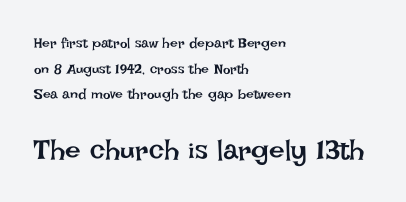
You could not count columns in this text — the font is proportionally spaced. Stem width sits at or under what a default text font uses. These lines stack with their left ends in a neat column. These lines keep a tight, regular rhythm from letter to letter.
